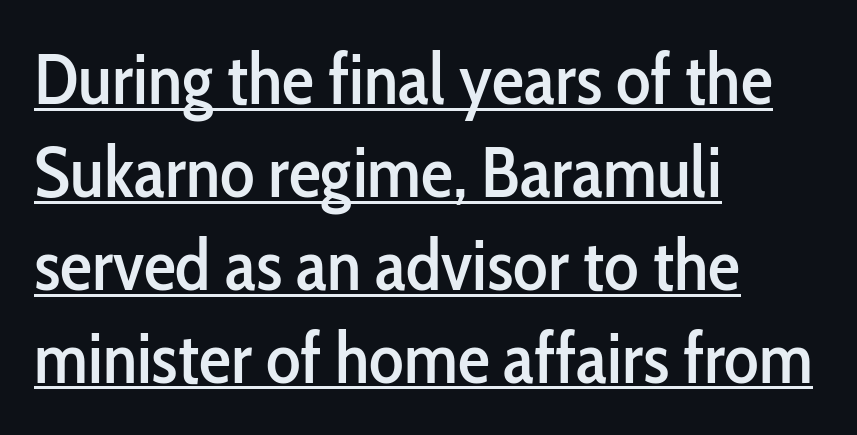
Looks like someone drew a line under every word here. A typesetter would call this zero additional tracking. You could not count columns in this text — the font is proportionally spaced. A normal amount of white space separates one row of letters from the next. This rendering uses left alignment, leaving the right contour irregular.
